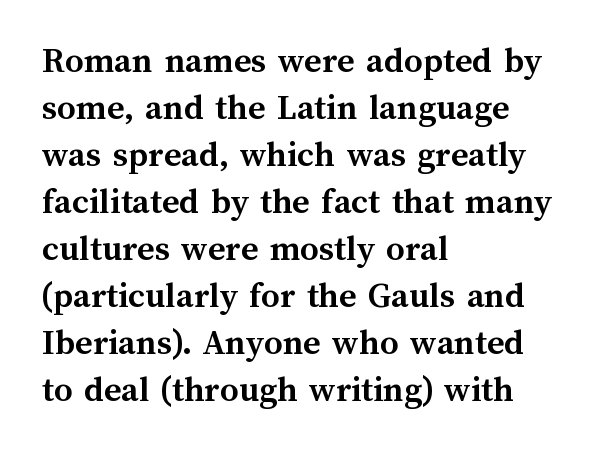
The image shows 37 px semibold type, upright; set left-aligned, normal line spacing (1.27x), normal letter spacing, not underlined; medium stroke contrast and a medium x-height.
